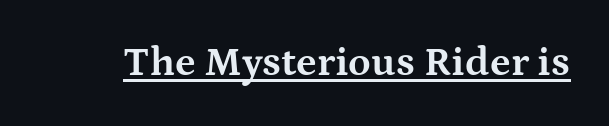
{"serif": "yes", "italic": "no", "bold": "yes", "weight": "bold", "width": "wide", "stroke_contrast": "medium", "x_height": "medium", "monospaced": "no", "underline": "yes", "letter_spacing": "normal", "letter_spacing_em": 0.0, "glyph_px": 41}
